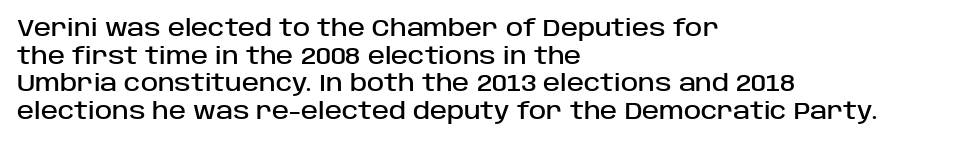
{"italic": "no", "underline": "no", "align": "left", "line_spacing_ratio": 1.2, "letter_spacing": "normal", "letter_spacing_em": 0.0, "glyph_px": 23}
